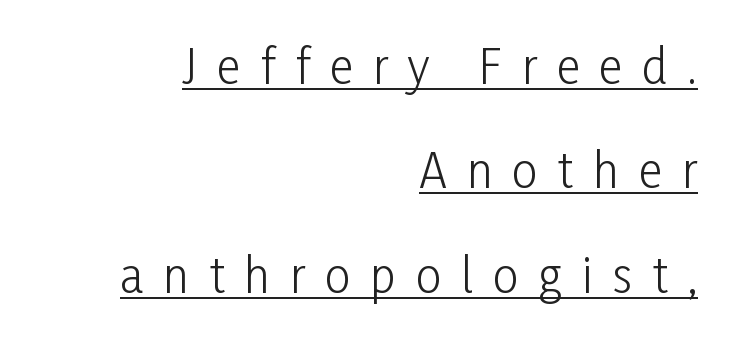
Letters have the restrained weight of plain body copy at most. Quick note: interline space is abundant. All the whitespace from short lines collects on the left. Spacing verdict: proportional, widths tailored to each character. Do the letters lean? They stand straight.
